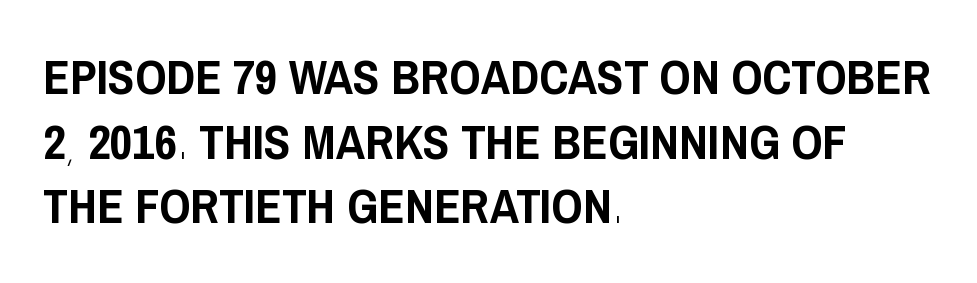
Check the space under the baseline: it is left empty. Here the designer chose a conventional face with non-uniform glyph widths. Vertical spacing — default. Tall strokes in this sample are plumb rather than angled. The glyphs in this specimen are sans serif.
